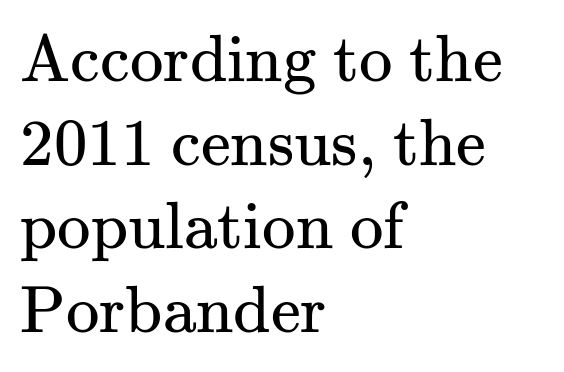
Classification — serif. The passage shown stacks its lines at a standard gap. The font's upright variant was chosen for this text. Letters have the restrained weight of plain body copy at most.
